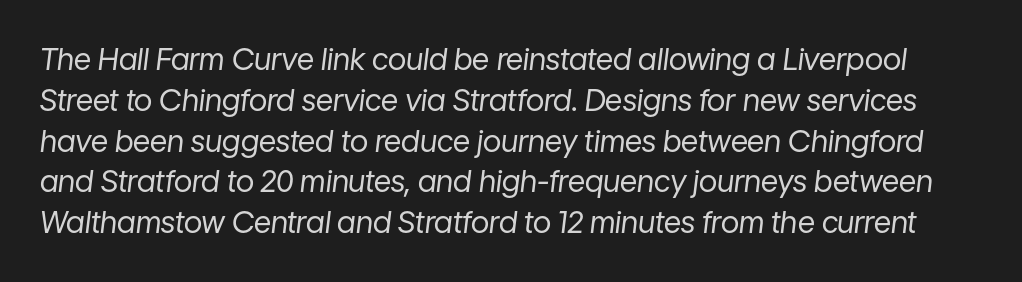
The image shows 30 px regular-weight type, italic (leaning right); set normal line spacing (1.36x), normal letter spacing, not underlined; low stroke contrast and a medium x-height.
